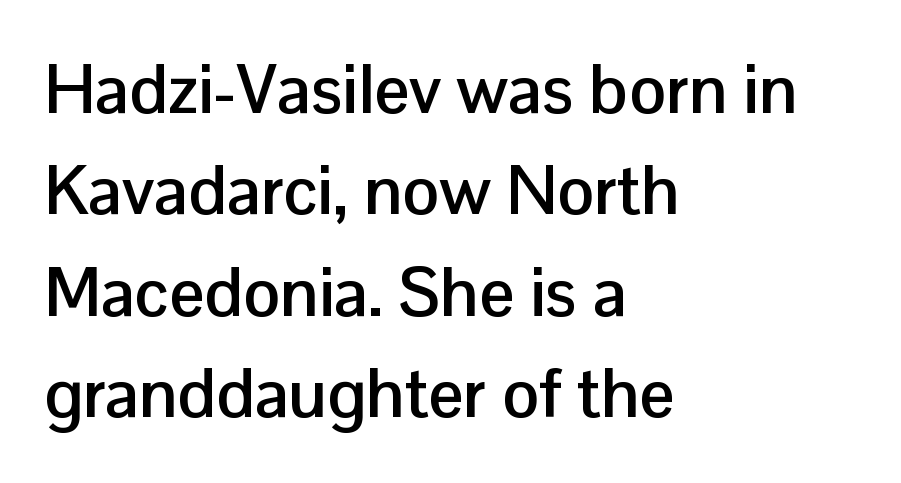
The image shows 69 px semibold sans-serif type, upright; set left-aligned, normal line spacing (1.47x), normal letter spacing, not underlined; low stroke contrast and a medium x-height.
